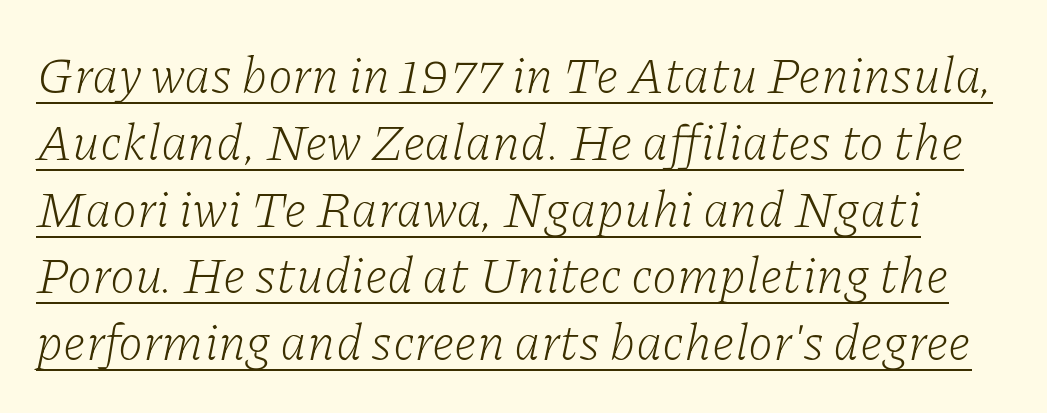
{"serif": "yes", "italic": "yes", "lean": "right", "slant_degrees": 11, "bold": "no", "weight": "light", "width": "normal", "stroke_contrast": "low", "x_height": "medium", "monospaced": "no", "underline": "yes", "line_spacing": "normal", "line_spacing_ratio": 1.31, "letter_spacing": "normal", "letter_spacing_em": 0.0, "glyph_px": 51}
